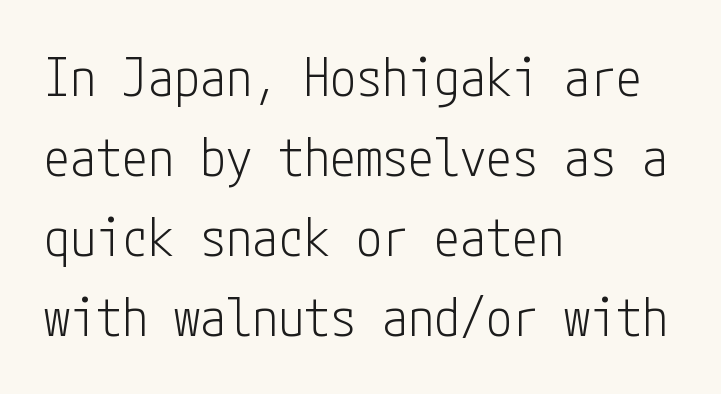
{"serif": "no", "italic": "no", "bold": "no", "weight": "light", "width": "condensed", "stroke_contrast": "low", "x_height": "medium", "underline": "no", "align": "left", "line_spacing": "normal", "line_spacing_ratio": 1.54, "letter_spacing": "normal", "letter_spacing_em": 0.0, "glyph_px": 52}
